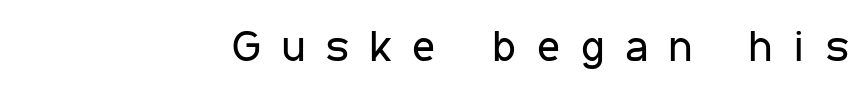
Q: Is the text bold? A: No.
Q: Is the text italic (slanted)? A: No, it is upright.
Q: Is the typeface a serif or a sans-serif typeface? A: Sans-serif.
Q: Is the text underlined? A: No.
Q: How is the paragraph aligned? A: Right-aligned.
Q: Is the spacing between letters normal or unusually wide? A: Unusually wide.
Q: Width (condensed, normal, or wide)? A: Condensed.
Q: Stroke contrast? A: Low.
Q: x-height? A: Medium.
Q: Monospaced? A: No.
